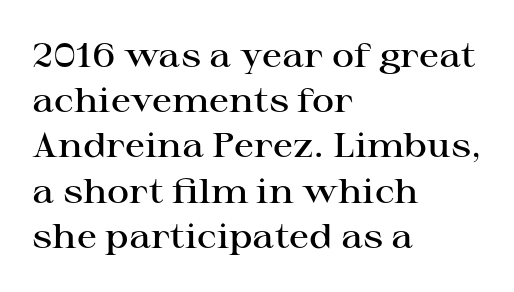
The font is running at a semibold setting, under full bold. The characters display serif detailing at their extremities. Here the designer chose a conventional face with non-uniform glyph widths. The gaps between neighbouring characters are ordinary and unremarkable.
